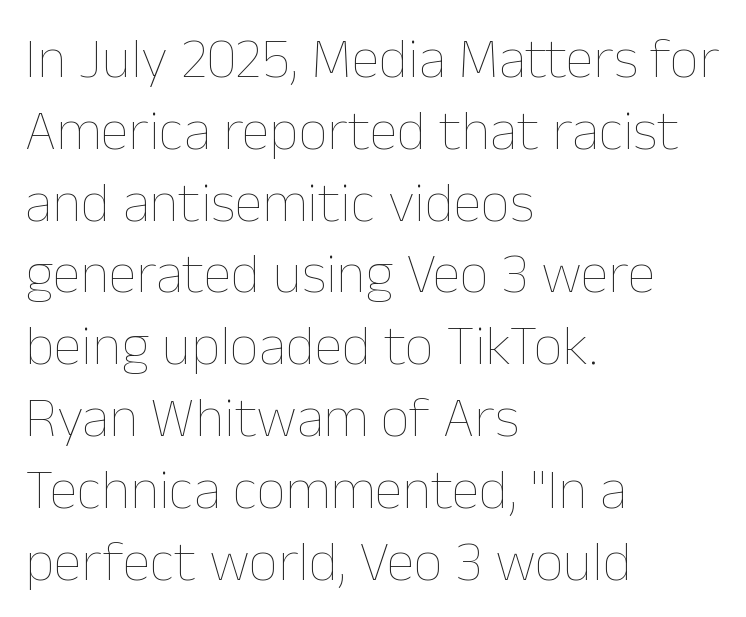
Q: Is the text bold? A: No.
Q: Is the text italic (slanted)? A: No, it is upright.
Q: Is the text underlined? A: No.
Q: How is the paragraph aligned? A: Left-aligned.
Q: Is the spacing between letters normal or unusually wide? A: Normal.
Q: Is the spacing between lines tight, normal or loose? A: Normal.
Q: Width (condensed, normal, or wide)? A: Normal.
Q: Stroke contrast? A: Low.
Q: x-height? A: Medium.
Q: Monospaced? A: No.
